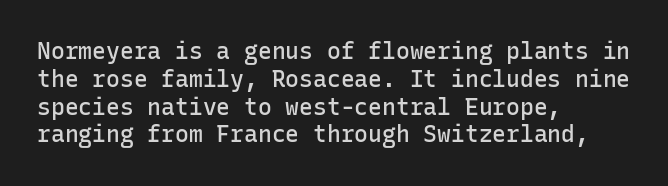
Q: Is the text bold? A: Semi-bold.
Q: Is the text italic (slanted)? A: No, it is upright.
Q: Is the text underlined? A: No.
Q: How is the paragraph aligned? A: Left-aligned.
Q: Is the spacing between letters normal or unusually wide? A: Normal.
